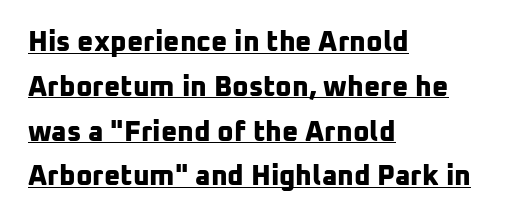
Q: Is the text bold? A: Yes.
Q: Is the typeface a serif or a sans-serif typeface? A: Sans-serif.
Q: Is the text underlined? A: Yes.
Q: How is the paragraph aligned? A: Left-aligned.
Q: Is the spacing between letters normal or unusually wide? A: Normal.
Q: Is the spacing between lines tight, normal or loose? A: Normal.
Q: Width (condensed, normal, or wide)? A: Normal.
Q: Stroke contrast? A: Low.
Q: x-height? A: Medium.
Q: Monospaced? A: No.
